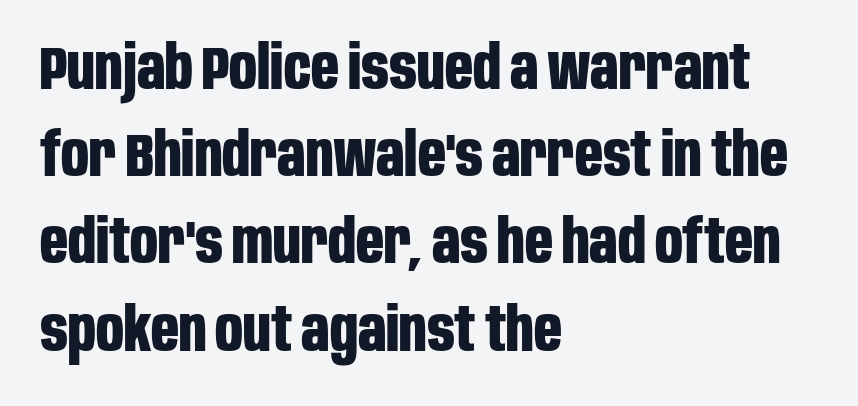
The image shows 61 px bold, condensed sans-serif type, upright; set left-aligned, normal line spacing (1.43x), normal letter spacing, not underlined; low stroke contrast and a large x-height.
